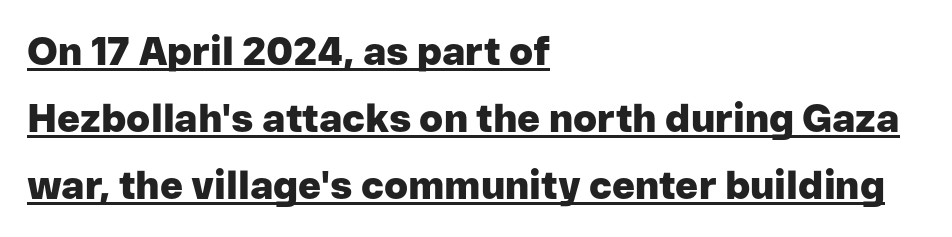
Q: Is the text bold? A: Yes.
Q: Is the text italic (slanted)? A: No, it is upright.
Q: Is the typeface a serif or a sans-serif typeface? A: Sans-serif.
Q: Is the text underlined? A: Yes.
Q: How is the paragraph aligned? A: Left-aligned.
Q: Is the spacing between letters normal or unusually wide? A: Normal.
Q: Width (condensed, normal, or wide)? A: Normal.
Q: Stroke contrast? A: Low.
Q: x-height? A: Medium.
Q: Monospaced? A: No.
